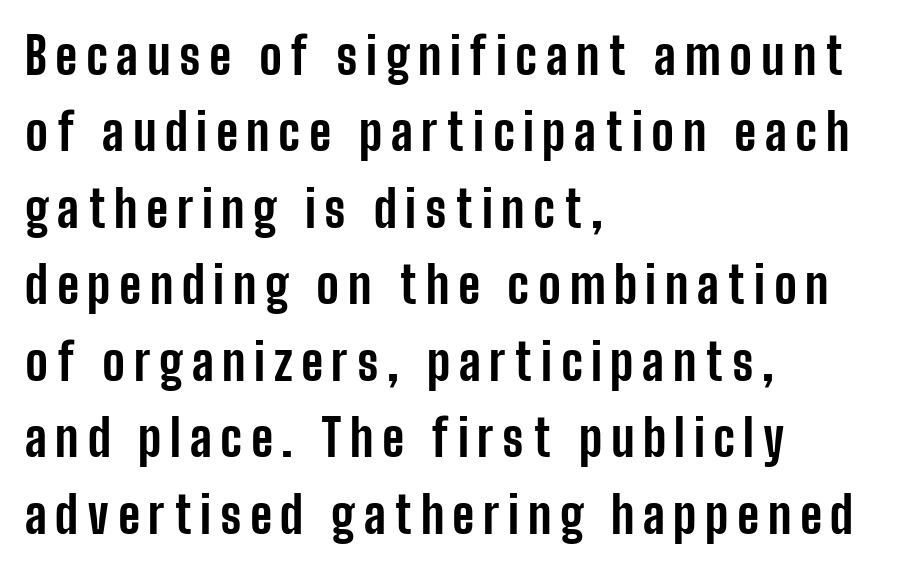
Q: Is the text bold? A: Yes.
Q: Is the text italic (slanted)? A: No, it is upright.
Q: Is the typeface a serif or a sans-serif typeface? A: Sans-serif.
Q: Is the text underlined? A: No.
Q: How is the paragraph aligned? A: Left-aligned.
Q: Is the spacing between lines tight, normal or loose? A: Normal.
Q: Width (condensed, normal, or wide)? A: Condensed.
Q: Stroke contrast? A: Low.
Q: x-height? A: Medium.
Q: Monospaced? A: No.
